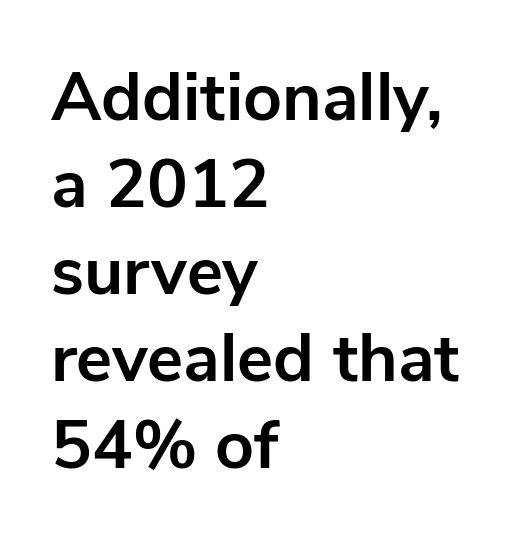
{"serif": "no", "italic": "no", "bold": "yes", "weight": "bold", "width": "normal", "stroke_contrast": "low", "x_height": "medium", "monospaced": "no", "underline": "no", "align": "left", "line_spacing": "normal", "line_spacing_ratio": 1.28, "letter_spacing": "normal", "letter_spacing_em": 0.0, "glyph_px": 68}
